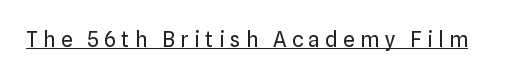
Caption: lettering with a line underneath. Honestly, the letter spacing is so wide it's the main thing you notice. When letters stand straight like this, we call the style roman or upright. Heft: none added — not bold.
